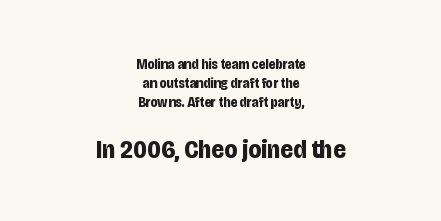
{"italic": "no", "bold": "yes", "underline": "no", "align": "center", "line_spacing": "normal", "line_spacing_ratio": 1.36, "letter_spacing": "normal", "letter_spacing_em": 0.0, "larger_block": "second", "size_ratio": 1.86, "glyph_px": 26}
